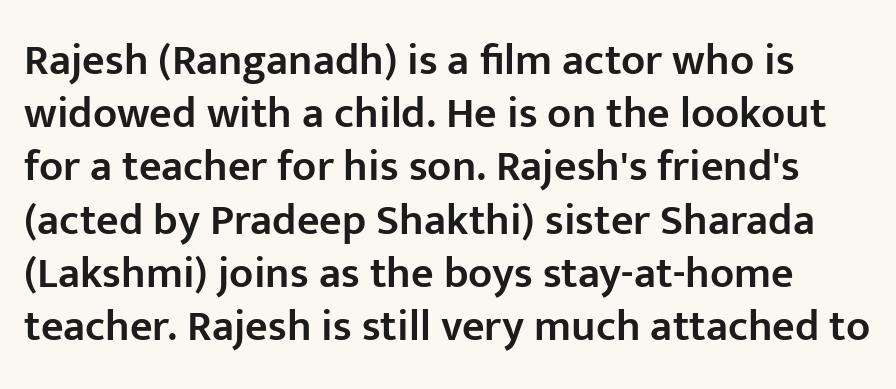
Q: Is the text bold? A: Semi-bold.
Q: Is the text italic (slanted)? A: No, it is upright.
Q: Is the typeface a serif or a sans-serif typeface? A: Sans-serif.
Q: Is the text underlined? A: No.
Q: Is the spacing between letters normal or unusually wide? A: Normal.
Q: Width (condensed, normal, or wide)? A: Normal.
Q: Stroke contrast? A: Low.
Q: x-height? A: Medium.
Q: Monospaced? A: No.
